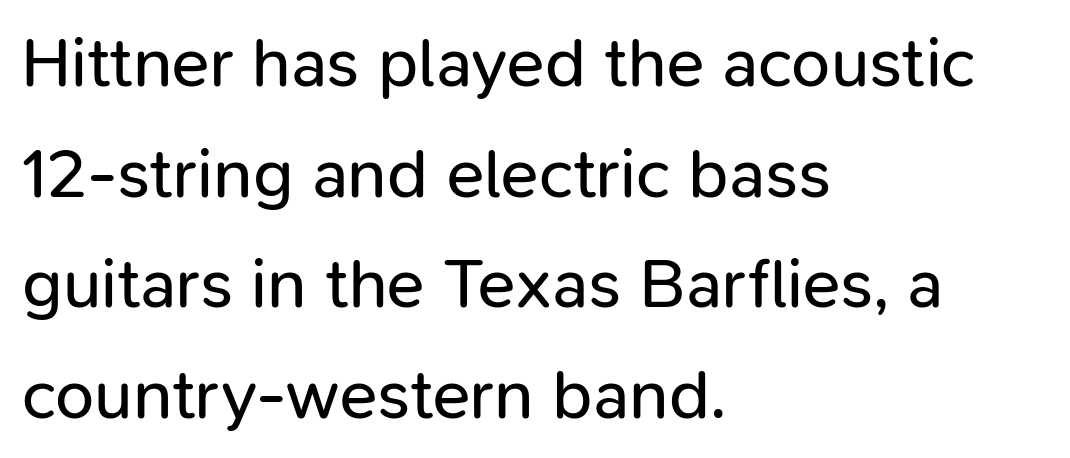
{"serif": "no", "italic": "no", "bold": "no", "weight": "regular", "width": "normal", "stroke_contrast": "low", "x_height": "medium", "monospaced": "no", "underline": "no", "align": "left", "line_spacing": "normal", "line_spacing_ratio": 1.58, "letter_spacing": "normal", "letter_spacing_em": 0.0, "glyph_px": 70}
